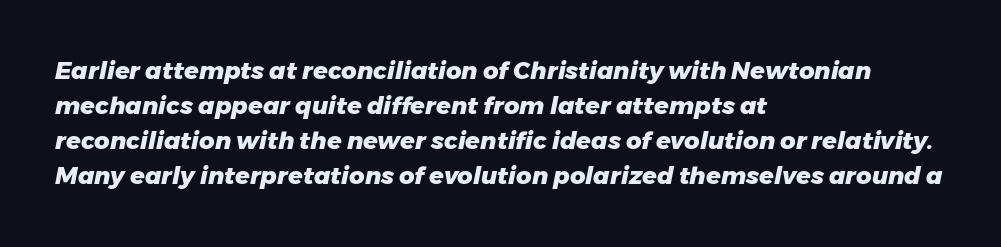
This is heavy type, rendered in bold. Nothing unusual about the tracking: characters are spaced as the font intends. Just letters on the line, the space beneath them empty. Rows of type keep a routine distance in the vertical direction. The setting favours the left margin, as ordinary paragraphs usually do. The typography opts for an oblique posture over an upright one.
